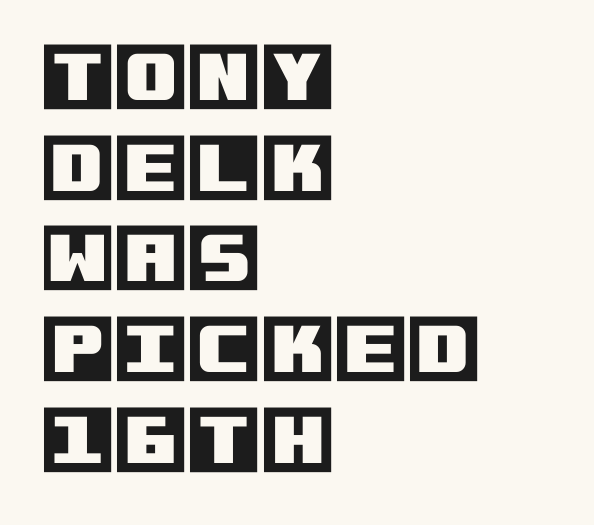
The image shows 75 px text type, upright; set left-aligned, line spacing 1.21x, normal letter spacing, not underlined; a large x-height.
